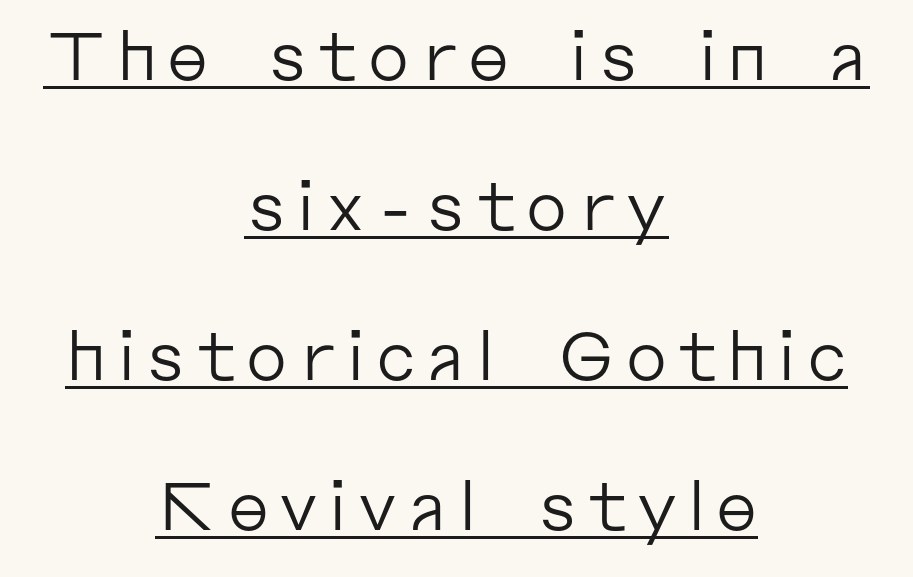
The image shows 67 px regular-weight sans-serif type, upright; set centered, loose line spacing (2.24x), underlined; low stroke contrast and a medium x-height.
